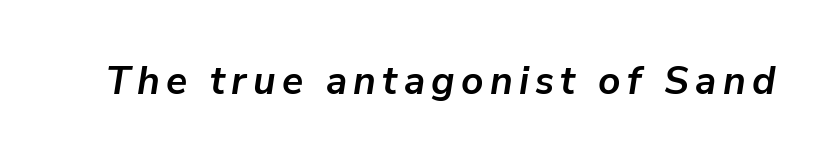
The image shows 39 px semibold type, italic (leaning right); set not underlined; low stroke contrast and a medium x-height.
